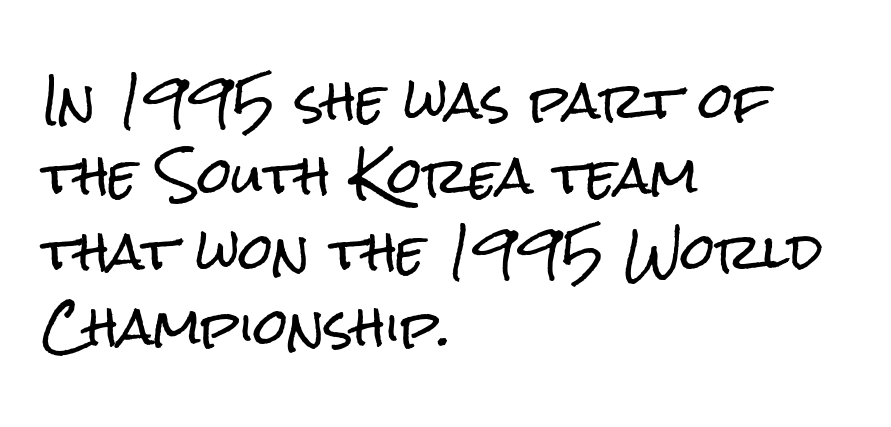
{"serif": "no", "italic": "no", "width": "condensed", "stroke_contrast": "low", "x_height": "medium", "monospaced": "no", "underline": "no", "align": "left", "line_spacing": "normal", "line_spacing_ratio": 1.54, "letter_spacing": "normal", "letter_spacing_em": 0.0, "glyph_px": 49}
